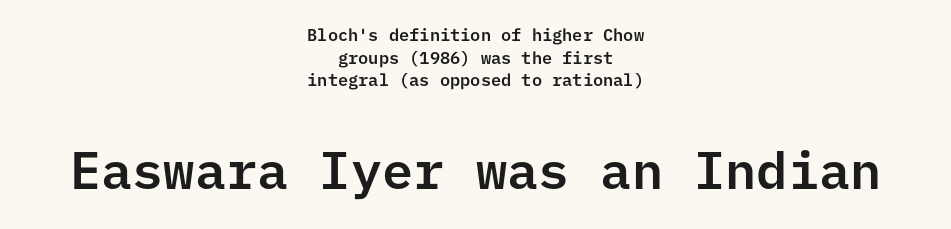
The image shows 52 px sans-serif type, upright; set centered, normal line spacing (1.33x), normal letter spacing, not underlined; the second (bottom) block is 3.06x larger; low stroke contrast and a medium x-height.
